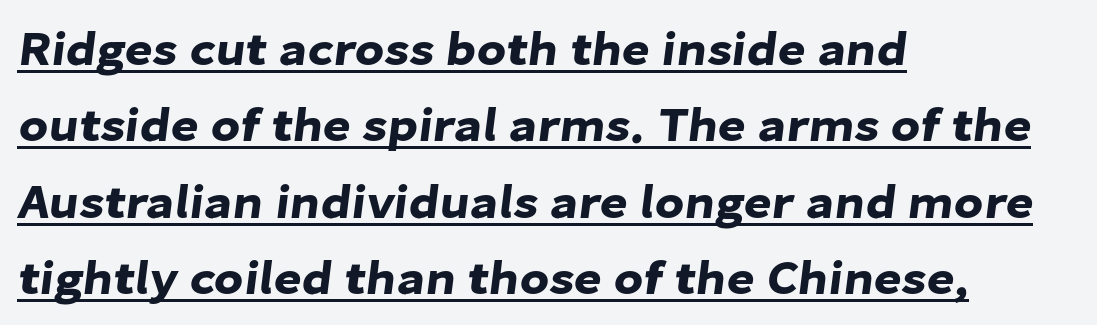
A typesetter would call this proportional, since set widths differ per character. These lines are set flush left with a ragged right edge. Interline gaps are of average width in this sample. Are there feet on the stems? There aren't — it's a sans. The rendering uses the underline text-decoration. A typesetter would call this zero additional tracking.
